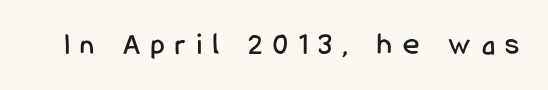
The designer went with a sans here, leaving each stem footless. Lines of text with bare space underneath. Posture: vertical. In terms of letterspacing, this is a distinctly airy, spread setting.
